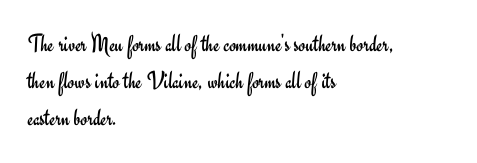
The image shows 25 px text type; set left-aligned, normal line spacing (1.49x), normal letter spacing, not underlined.
